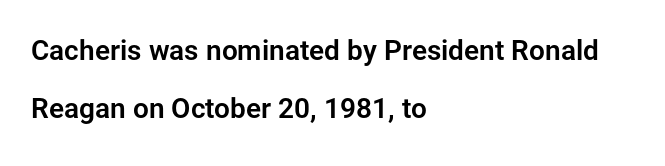
The setting favours the left margin, as ordinary paragraphs usually do. The type sits square on the baseline with zero lean. Widely set lines give the paragraph a tall, airy silhouette. Glance below the letters and you will spot only blank space. Looks like regular typesetting: each glyph gets only the width it needs. Students, note that the glyphs here touch the page at normal intervals.
